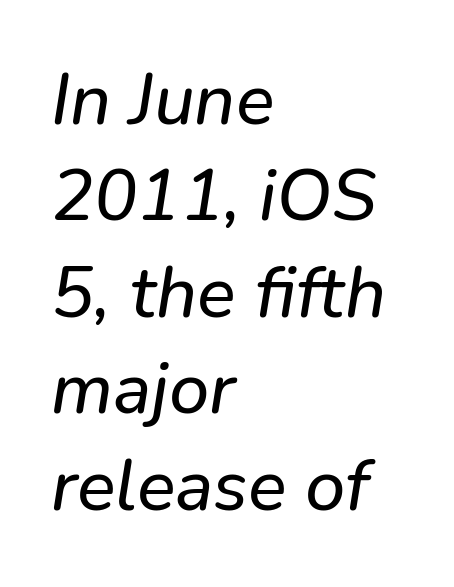
Which margin do the lines hug? The left one — the right edge is uneven. Baseline-to-baseline distance is the conventional proportion of letter height. You could call the tracking neutral — neither tight nor loose. Nobody drew a line under any word here.
